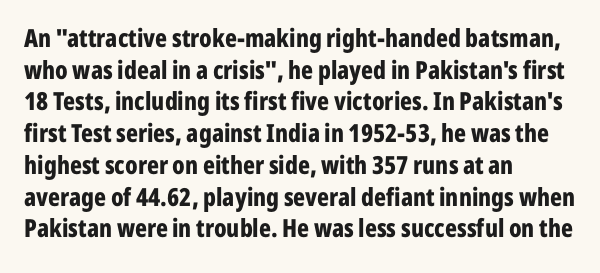
{"italic": "no", "bold": "yes", "underline": "no", "align": "left", "line_spacing": "normal", "line_spacing_ratio": 1.27, "letter_spacing": "normal", "letter_spacing_em": 0.0, "glyph_px": 25}
